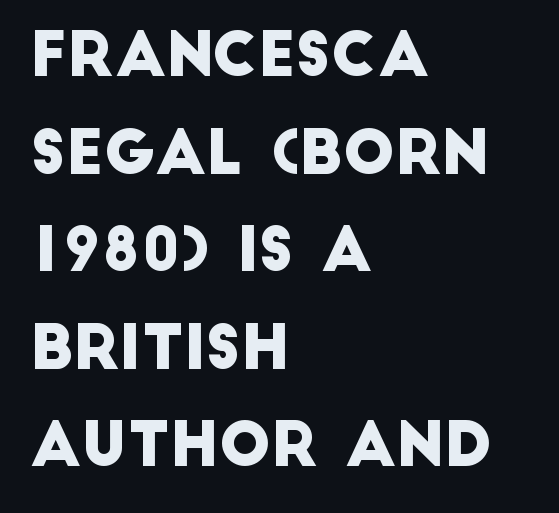
Q: Is the typeface a serif or a sans-serif typeface? A: Sans-serif.
Q: Is the text underlined? A: No.
Q: How is the paragraph aligned? A: Left-aligned.
Q: Is the spacing between letters normal or unusually wide? A: Normal.
Q: Is the spacing between lines tight, normal or loose? A: Normal.
Q: Width (condensed, normal, or wide)? A: Normal.
Q: Stroke contrast? A: Low.
Q: x-height? A: Large.
Q: Monospaced? A: No.
